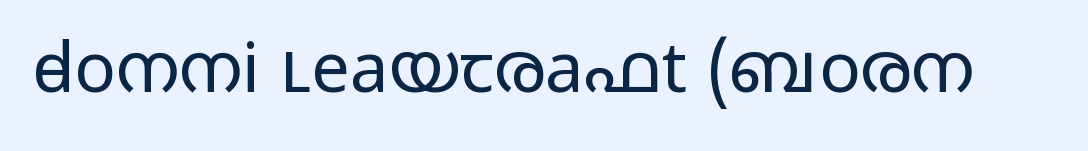
The image shows 69 px regular-weight, wide sans-serif type, upright; set normal letter spacing, not underlined; low stroke contrast and a medium x-height.
